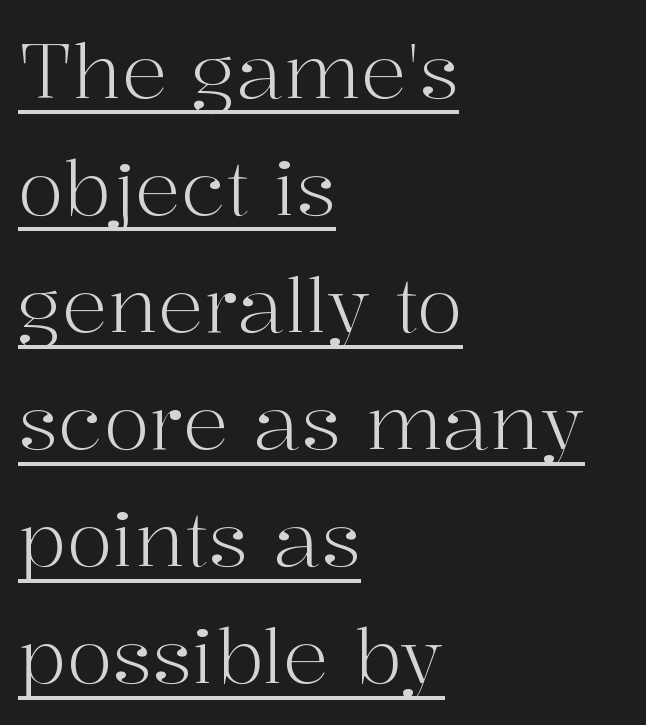
Unlike italic type, these characters show no tilt at all. This sample uses plain, unmodified letter spacing. Spacing verdict: proportional, widths tailored to each character. Baseline-to-baseline distance is the conventional proportion of letter height. The paragraph shown leans on its left margin.
